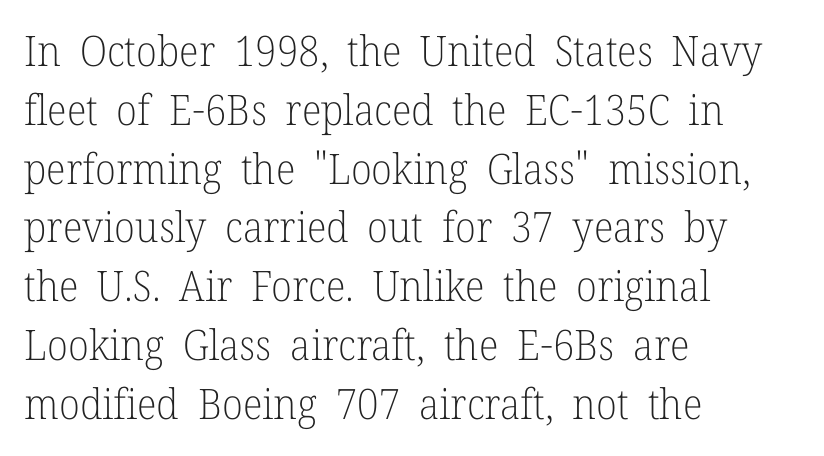
The image shows 42 px light serif type, upright; set left-aligned, normal line spacing (1.4x), normal letter spacing, not underlined; low stroke contrast and a medium x-height.
